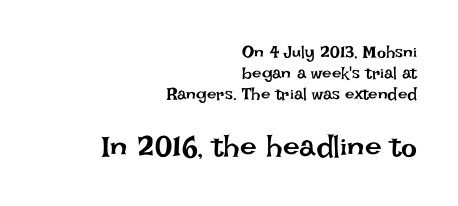
{"italic": "no", "bold": "no", "weight": "regular", "width": "normal", "stroke_contrast": "low", "x_height": "large", "monospaced": "no", "underline": "no", "align": "right", "line_spacing_ratio": 1.23, "letter_spacing": "normal", "letter_spacing_em": 0.0, "larger_block": "second", "size_ratio": 1.76, "glyph_px": 30}
